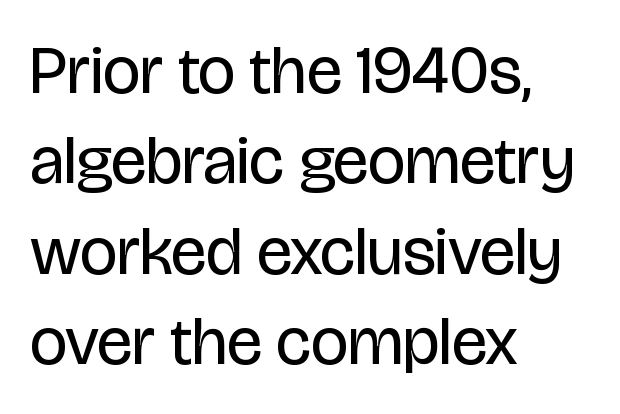
Characters follow at the spacing the type designer built in. These lines are rendered in a variable-pitch font. This is not heavy type; no bold has been used. The typesetter chose a ragged-right arrangement here. This sample keeps an unexceptional amount of space between lines. The words here are not underlined.
